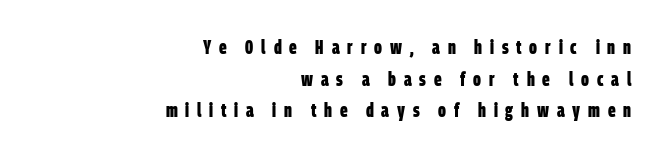
The image shows 20 px bold type; set right-aligned, normal line spacing (1.58x), unusually wide letter spacing (+0.39 em), not underlined.
